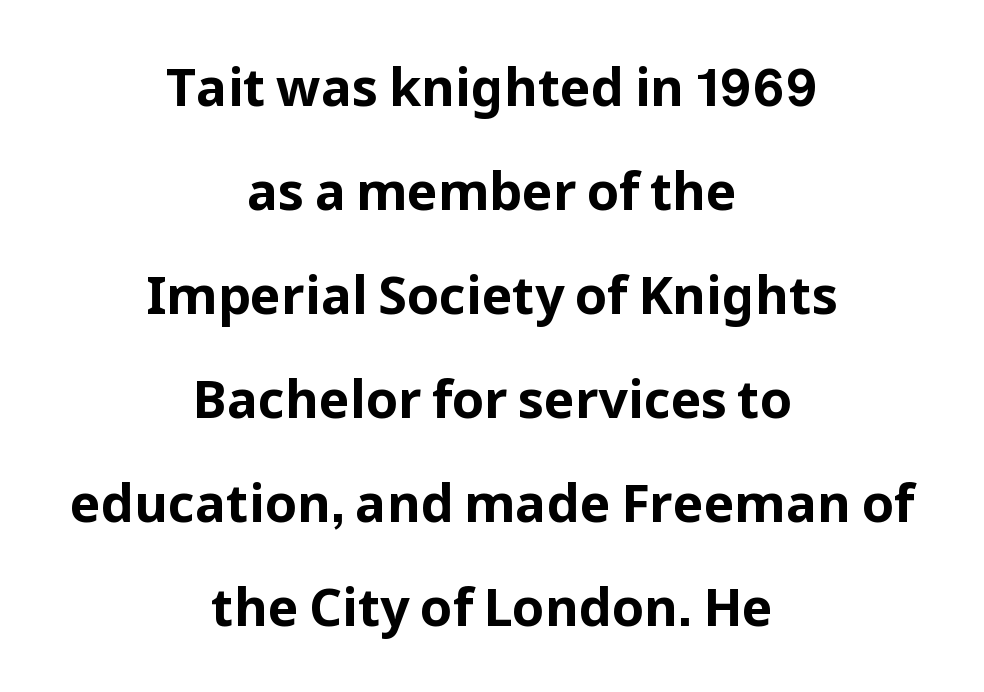
Q: Is the text bold? A: Yes.
Q: Is the text italic (slanted)? A: No, it is upright.
Q: Is the typeface a serif or a sans-serif typeface? A: Sans-serif.
Q: Is the text underlined? A: No.
Q: How is the paragraph aligned? A: Centered.
Q: Is the spacing between letters normal or unusually wide? A: Normal.
Q: Is the spacing between lines tight, normal or loose? A: Loose.
Q: Width (condensed, normal, or wide)? A: Normal.
Q: Stroke contrast? A: Low.
Q: x-height? A: Medium.
Q: Monospaced? A: No.
